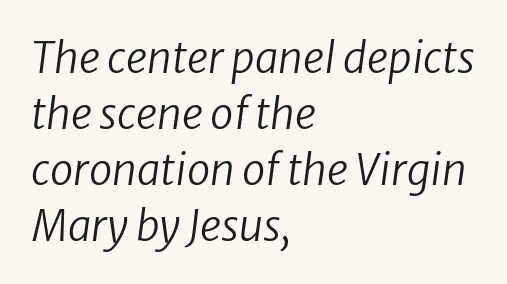
Q: Is the text bold? A: No.
Q: Is the text italic (slanted)? A: Yes, it leans right by about 8 degrees.
Q: Is the text underlined? A: No.
Q: How is the paragraph aligned? A: Left-aligned.
Q: Is the spacing between letters normal or unusually wide? A: Normal.
Q: Is the spacing between lines tight, normal or loose? A: Normal.
Q: Width (condensed, normal, or wide)? A: Normal.
Q: Stroke contrast? A: Low.
Q: x-height? A: Medium.
Q: Monospaced? A: No.
